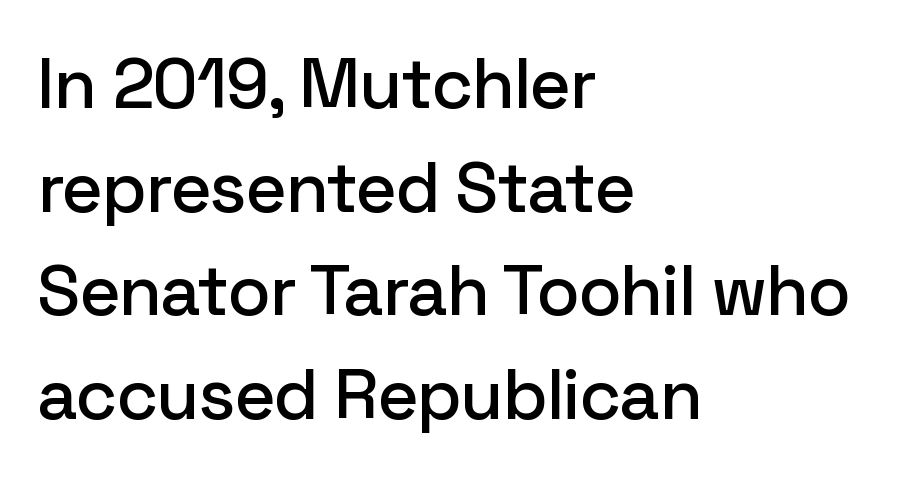
The image shows 71 px sans-serif type, upright; set left-aligned, normal line spacing (1.46x), normal letter spacing, not underlined; low stroke contrast and a medium x-height.
